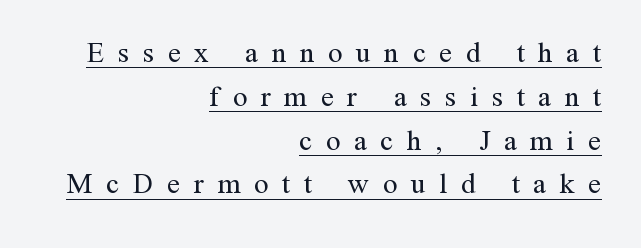
The image shows 29 px regular-weight serif type, upright; set right-aligned, normal line spacing (1.51x), unusually wide letter spacing (+0.47 em), underlined; medium stroke contrast and a medium x-height.
